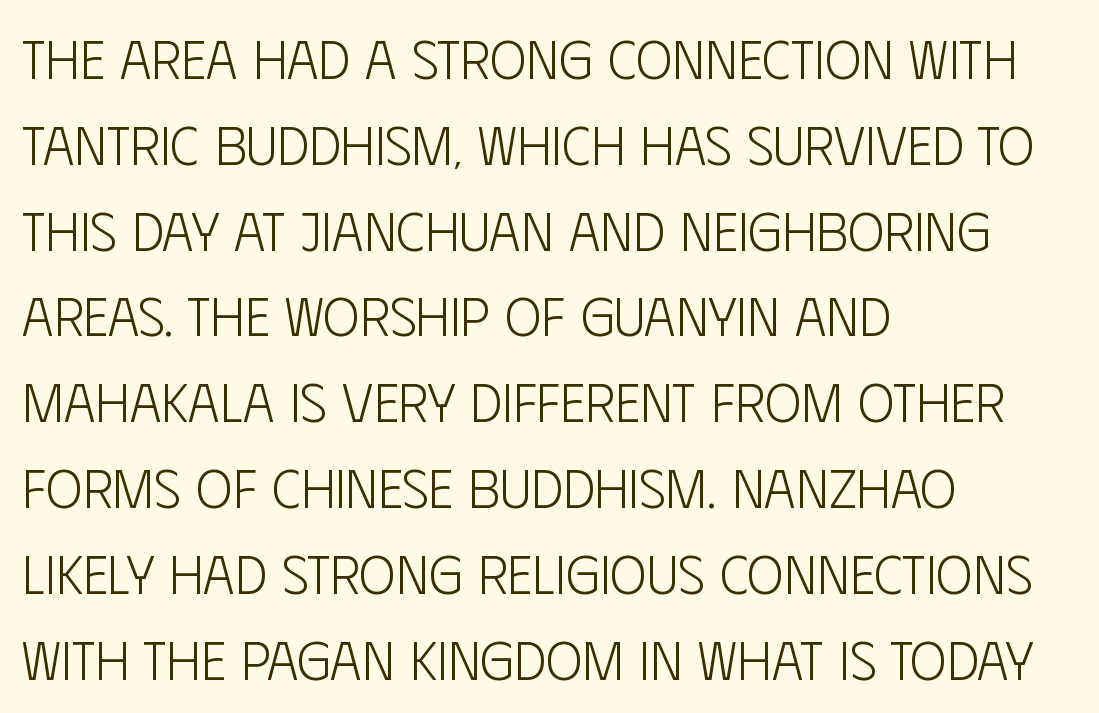
{"serif": "no", "italic": "no", "bold": "no", "weight": "light", "width": "condensed", "stroke_contrast": "low", "x_height": "large", "monospaced": "no", "underline": "no", "align": "left", "line_spacing": "normal", "line_spacing_ratio": 1.56, "letter_spacing": "normal", "letter_spacing_em": 0.0, "glyph_px": 55}
